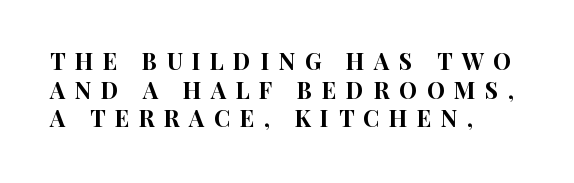
Q: Is the text italic (slanted)? A: No, it is upright.
Q: Is the text underlined? A: No.
Q: How is the paragraph aligned? A: Left-aligned.
Q: Is the spacing between letters normal or unusually wide? A: Unusually wide.
Q: Is the spacing between lines tight, normal or loose? A: Normal.
